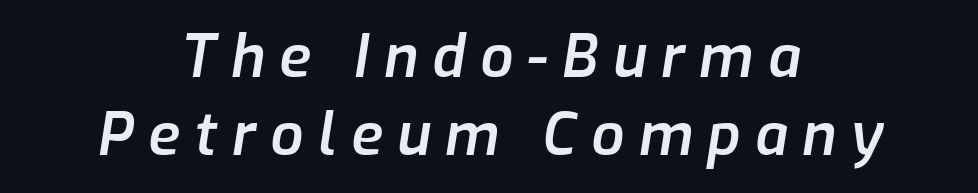
The face used here has a pronounced slope to its letters. This rendering uses center alignment, leaving both contours irregular but symmetric. Proportional: the letters do not fall into vertical columns. Nobody drew a line under any word here. Rows of type keep a routine distance in the vertical direction.
